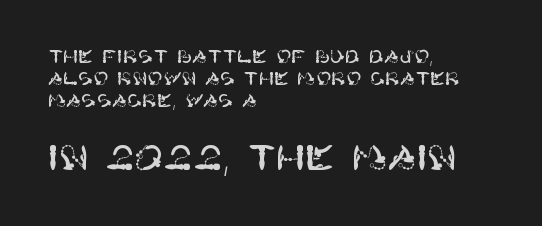
Here the second block reads like a headline and the first like body copy. Here the glyphs are tracked normally, forming tight word shapes. Descenders are the only things crossing below the line. When letters stand straight like this, we call the style roman or upright.
